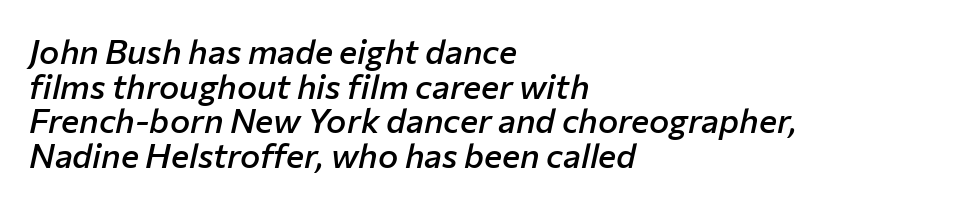
The space directly below the letters is spotless. Weight check: semibold — heavier than regular, not quite bold. These lines are rendered in a variable-pitch font. Tightly led — the rows are bunched. Italic: yes, the glyphs are oblique. Here the glyphs are tracked normally, forming tight word shapes.
